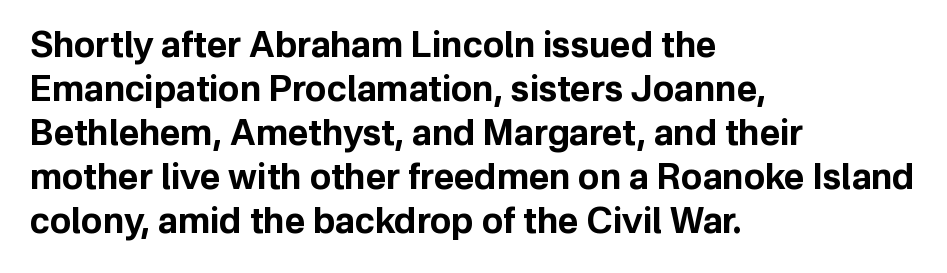
The image shows 35 px bold sans-serif type, upright; set left-aligned, normal line spacing (1.26x), normal letter spacing, not underlined; low stroke contrast and a medium x-height.
